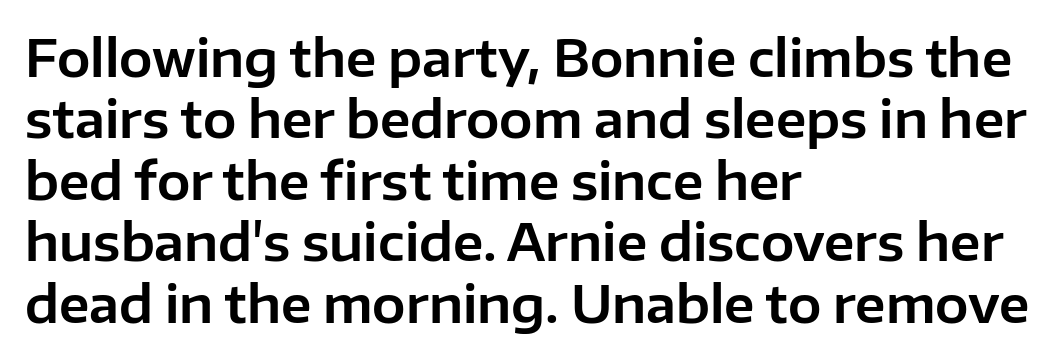
The passage shown is typeset with a sans-serif family. Letters rest on an invisible, unmarked baseline. Caption: standard tracking, unaltered. The rendering uses natural spacing where letterforms have individual widths. Casual observation: everything's shoved over to the left.
